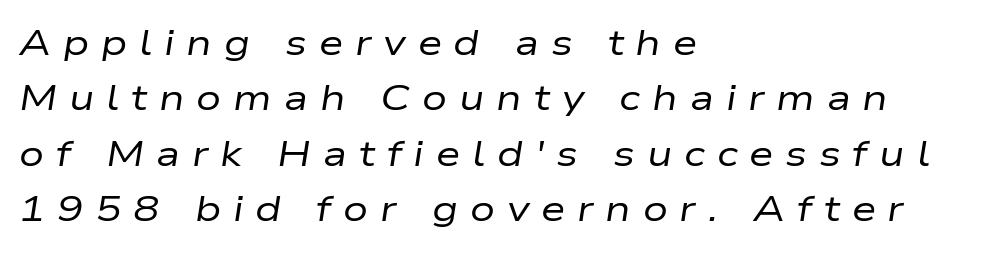
In terms of letterspacing, this is a distinctly airy, spread setting. Underline: absent. Each line starts at the same left margin while the right side varies. Weight: in the light-to-regular range. Looks like regular typesetting: each glyph gets only the width it needs. The whole block is typeset with a tilt.
